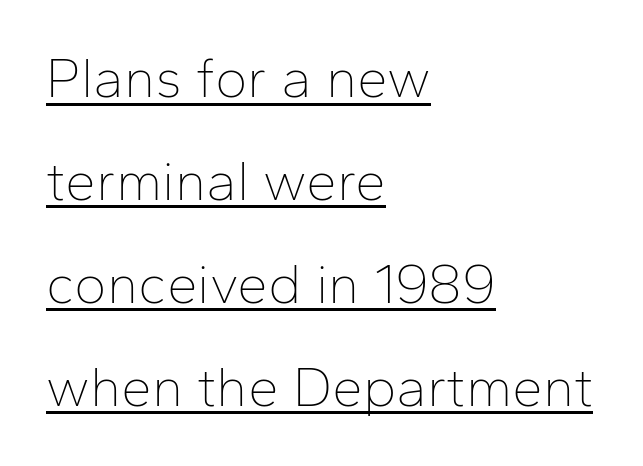
{"serif": "no", "italic": "no", "bold": "no", "weight": "thin", "width": "normal", "stroke_contrast": "low", "x_height": "medium", "monospaced": "no", "underline": "yes", "align": "left", "line_spacing_ratio": 1.87, "letter_spacing": "normal", "letter_spacing_em": 0.0, "glyph_px": 55}
